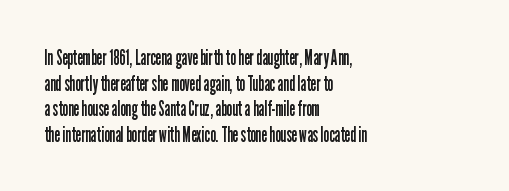
The image shows 21 px text type, upright; set left-aligned, line spacing 1.22x, normal letter spacing, not underlined.
